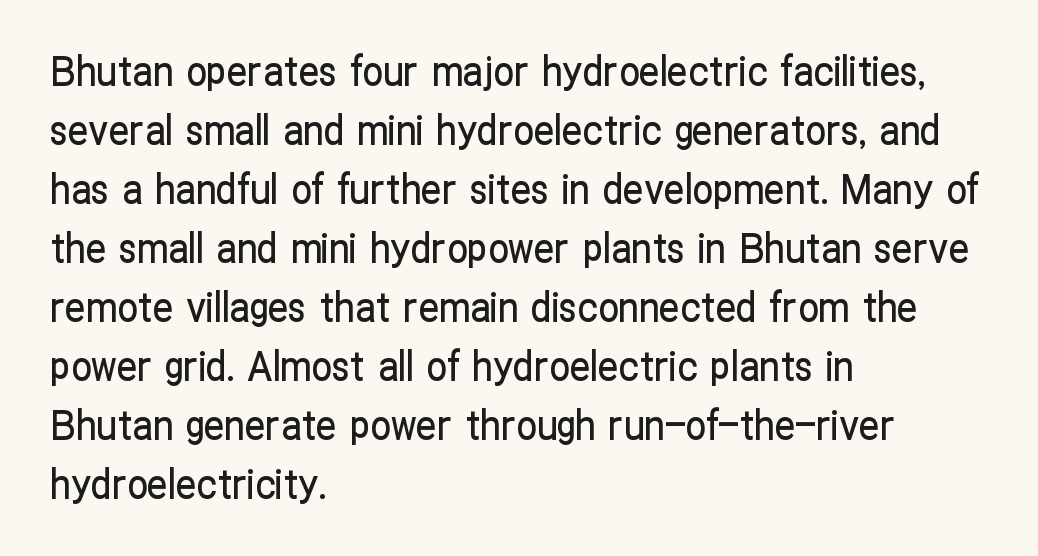
Letterform terminals end flat and unadorned throughout the passage. The specimen reads as upright at a glance. The typesetter chose a ragged-right arrangement here. The letters advance in unequal steps, a hallmark of proportional type. Lines of text with bare space underneath. Evenly set lines give the paragraph a standard silhouette.
